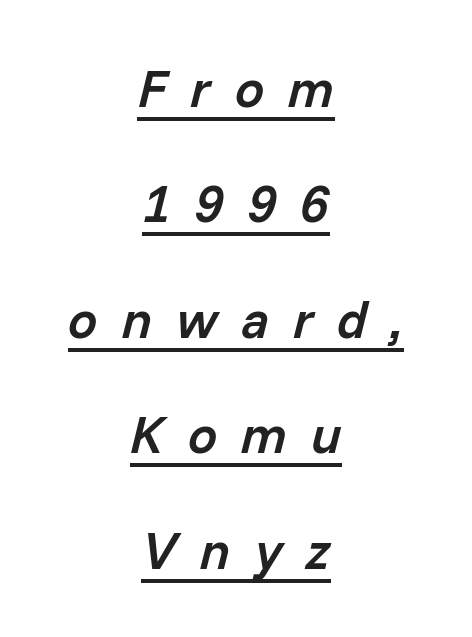
Loose tracking; the words dissolve into strings of separated letters. The glyphs are accompanied by a horizontal stroke just below them. Yep, that's italic — everything's leaning. Proportional: the letters do not fall into vertical columns. These lines stack symmetrically, like a column narrowing and widening about its center. Vertically, the passage feels expansive, rows floating well apart.
